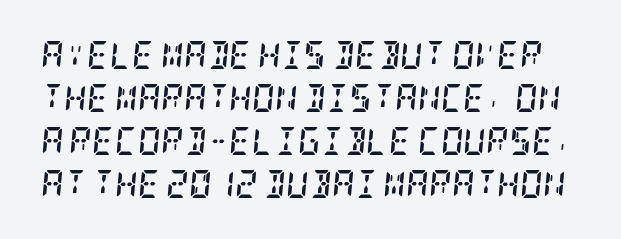
The image shows 28 px semibold, condensed serif type, italic (leaning right); set normal line spacing (1.53x), normal letter spacing, not underlined; low stroke contrast and a large x-height.
